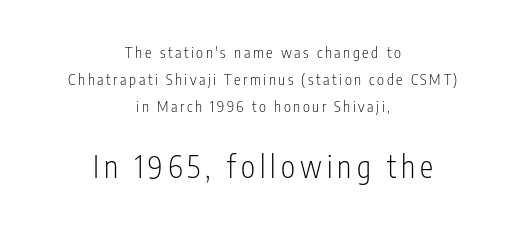
The image shows 30 px light, condensed sans-serif type, upright; set centered, line spacing 1.79x, not underlined; the second (bottom) block is 2.0x larger; low stroke contrast and a medium x-height.
